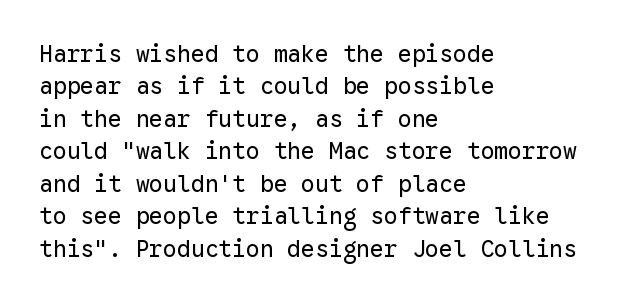
{"italic": "no", "bold": "no", "underline": "no", "align": "left", "line_spacing": "normal", "line_spacing_ratio": 1.41, "letter_spacing": "normal", "letter_spacing_em": 0.0, "glyph_px": 23}
